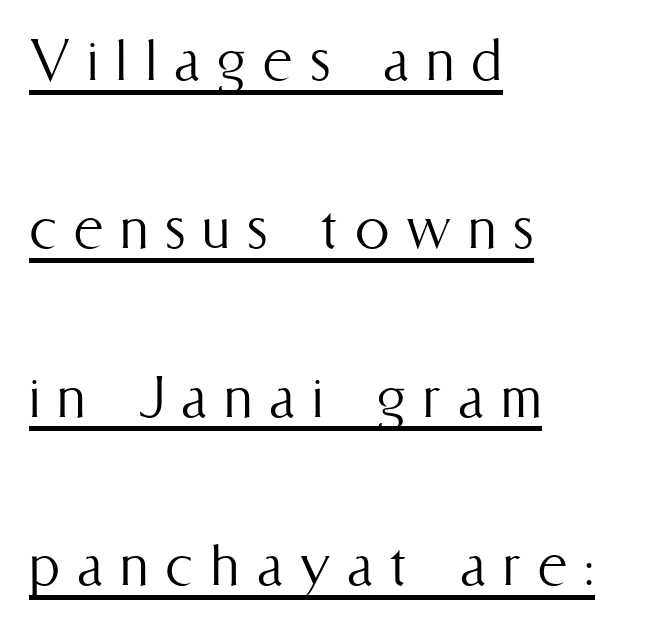
The image shows 69 px light, condensed type, upright; set left-aligned, loose line spacing (2.44x), unusually wide letter spacing (+0.25 em), underlined; medium stroke contrast and a medium x-height.
